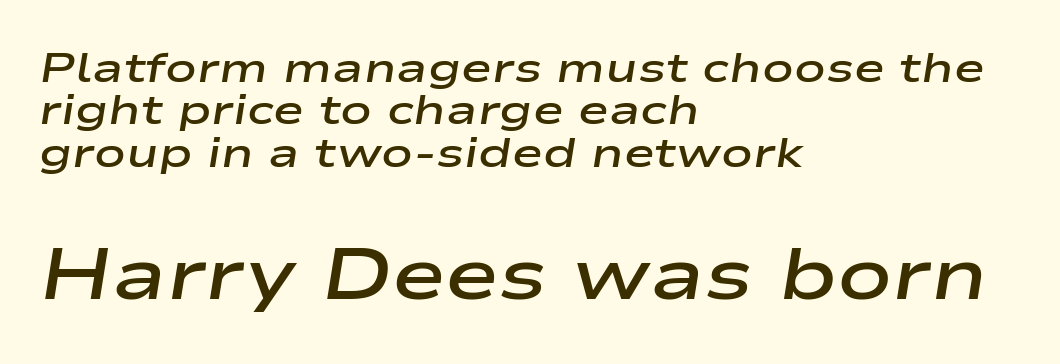
The image shows 73 px semibold, wide type, italic (leaning right); set left-aligned, tight line spacing (1.01x), normal letter spacing, not underlined; the second (bottom) block is 1.74x larger; low stroke contrast and a medium x-height.
